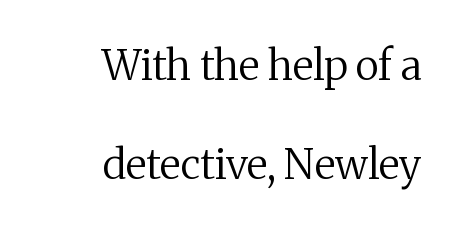
Q: Is the text bold? A: No.
Q: Is the text italic (slanted)? A: No, it is upright.
Q: Is the typeface a serif or a sans-serif typeface? A: Serif.
Q: Is the text underlined? A: No.
Q: How is the paragraph aligned? A: Right-aligned.
Q: Is the spacing between letters normal or unusually wide? A: Normal.
Q: Is the spacing between lines tight, normal or loose? A: Loose.
Q: Width (condensed, normal, or wide)? A: Normal.
Q: Stroke contrast? A: Medium.
Q: x-height? A: Medium.
Q: Monospaced? A: No.
